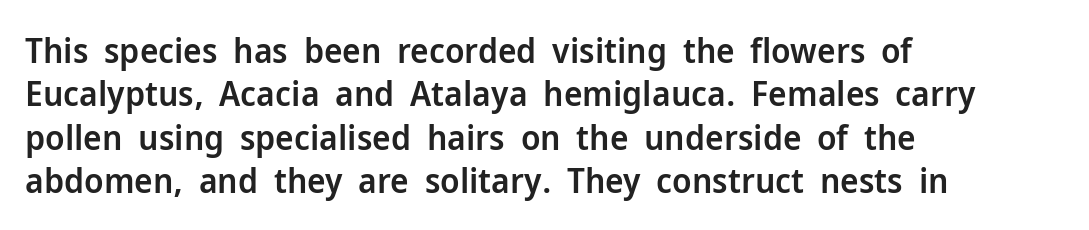
Q: Is the text bold? A: Semi-bold.
Q: Is the text italic (slanted)? A: No, it is upright.
Q: Is the typeface a serif or a sans-serif typeface? A: Sans-serif.
Q: Is the text underlined? A: No.
Q: How is the paragraph aligned? A: Left-aligned.
Q: Is the spacing between letters normal or unusually wide? A: Normal.
Q: Width (condensed, normal, or wide)? A: Normal.
Q: Stroke contrast? A: Low.
Q: x-height? A: Medium.
Q: Monospaced? A: No.
